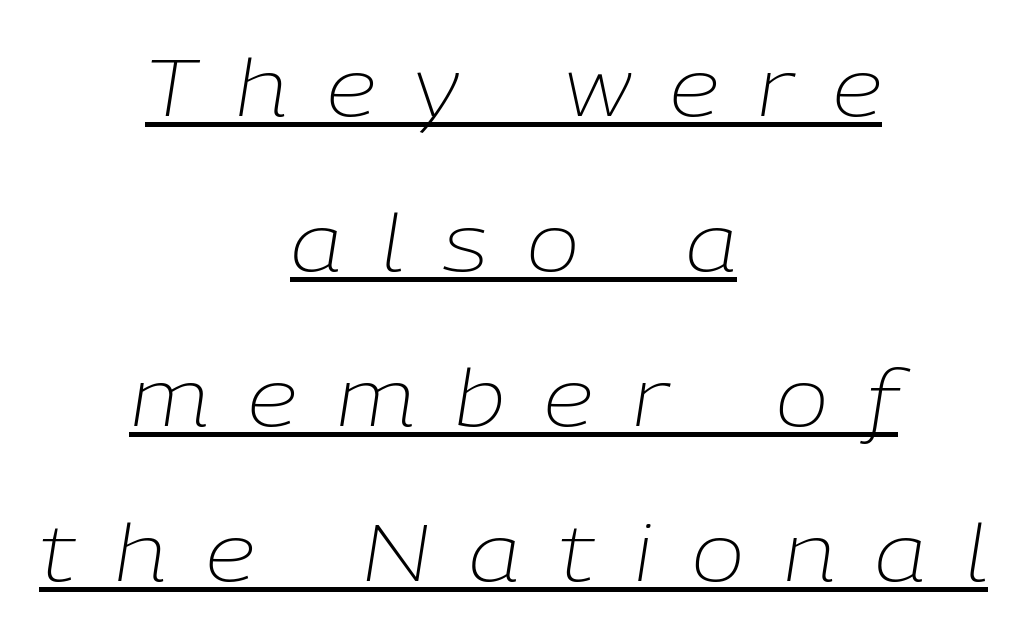
Q: Is the text bold? A: No.
Q: Is the text italic (slanted)? A: Yes, it leans right by about 9 degrees.
Q: Is the text underlined? A: Yes.
Q: How is the paragraph aligned? A: Centered.
Q: Is the spacing between letters normal or unusually wide? A: Unusually wide.
Q: Is the spacing between lines tight, normal or loose? A: Loose.
Q: Width (condensed, normal, or wide)? A: Normal.
Q: Stroke contrast? A: Low.
Q: x-height? A: Medium.
Q: Monospaced? A: No.
